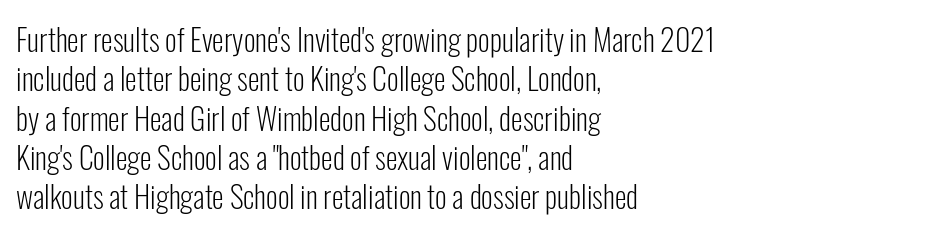
Q: Is the text bold? A: No.
Q: Is the text italic (slanted)? A: No, it is upright.
Q: Is the typeface a serif or a sans-serif typeface? A: Sans-serif.
Q: Is the text underlined? A: No.
Q: How is the paragraph aligned? A: Left-aligned.
Q: Is the spacing between letters normal or unusually wide? A: Normal.
Q: Is the spacing between lines tight, normal or loose? A: Normal.
Q: Width (condensed, normal, or wide)? A: Condensed.
Q: Stroke contrast? A: Low.
Q: x-height? A: Medium.
Q: Monospaced? A: No.
